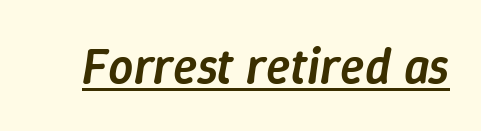
Q: Is the text bold? A: Semi-bold.
Q: Is the text italic (slanted)? A: Yes, it leans right by about 9 degrees.
Q: Is the text underlined? A: Yes.
Q: Is the spacing between letters normal or unusually wide? A: Normal.
Q: Width (condensed, normal, or wide)? A: Normal.
Q: Stroke contrast? A: Low.
Q: x-height? A: Medium.
Q: Monospaced? A: No.
